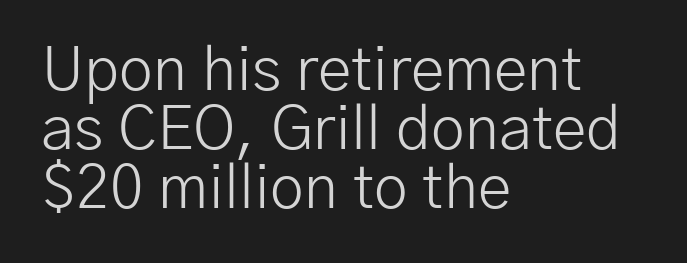
The rag falls on the right side of this text block. The type family on display is of the sans-serif kind. Does the leading feel generous? Not at all — it's pinched. Vertical stems look standard width or narrower in stroke. Nobody drew a line under any word here. Each letter keeps its own natural width here, so spacing adapts to shape.
